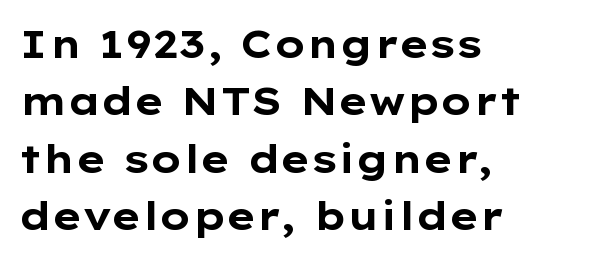
You can tell from the bare stems that sans-serif type was used. This is the regular roman posture of the typeface. Descenders hang freely into open space. These lines stack with their left ends in a neat column.
